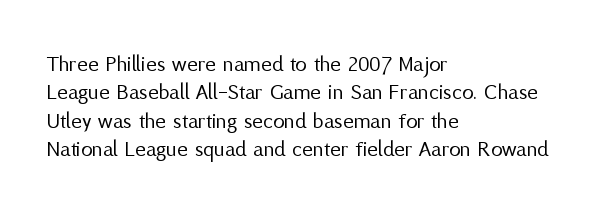
Q: Is the text bold? A: No.
Q: Is the text italic (slanted)? A: No, it is upright.
Q: Is the text underlined? A: No.
Q: How is the paragraph aligned? A: Left-aligned.
Q: Is the spacing between letters normal or unusually wide? A: Normal.
